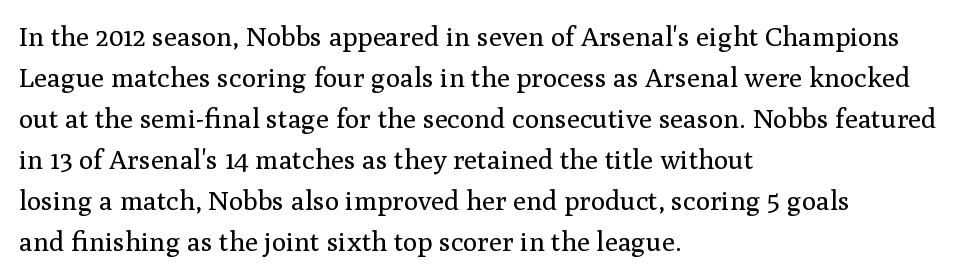
On a weight scale, this lands at 450 or below. The passage shown has conventional tracking throughout. A normal amount of white space separates one row of letters from the next. The rag falls on the right side of this text block.
